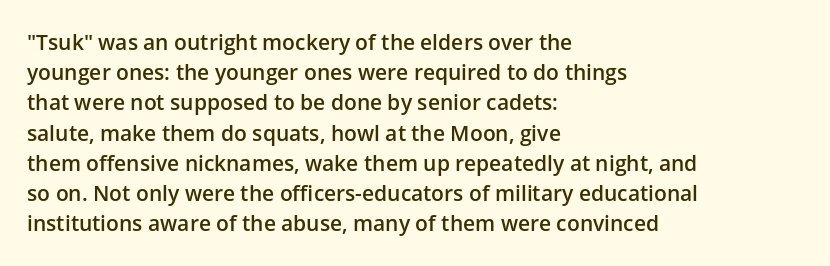
{"italic": "no", "bold": "semi", "underline": "no", "align": "left", "line_spacing": "normal", "line_spacing_ratio": 1.44, "letter_spacing": "normal", "letter_spacing_em": 0.0, "glyph_px": 21}
